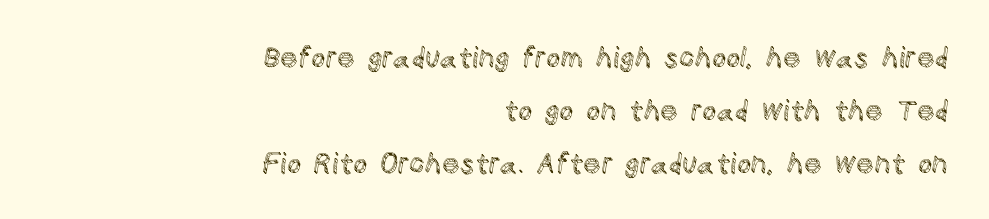
The rendering uses natural spacing where letterforms have individual widths. The string is rendered with underlining switched off. The paragraph has a hard right edge and a soft left edge.
